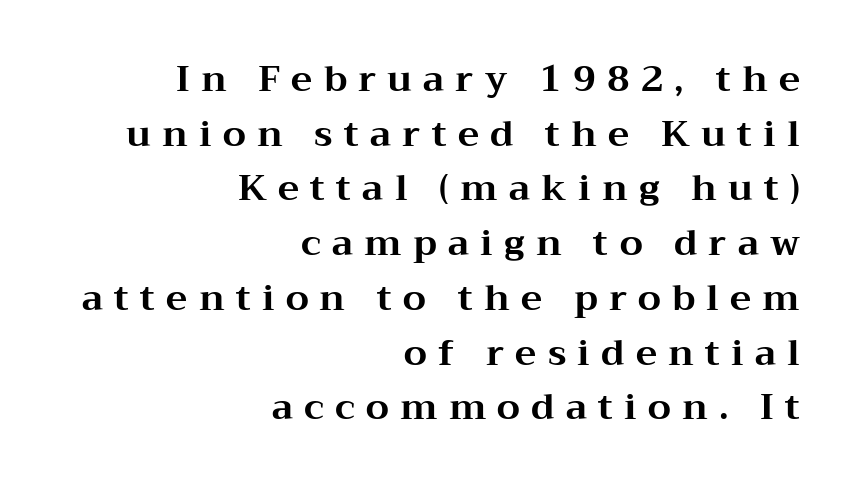
{"serif": "yes", "italic": "no", "bold": "yes", "weight": "bold", "width": "wide", "stroke_contrast": "medium", "x_height": "medium", "monospaced": "no", "underline": "no", "align": "right", "line_spacing": "normal", "line_spacing_ratio": 1.52, "letter_spacing": "wide", "letter_spacing_em": 0.31, "glyph_px": 36}
